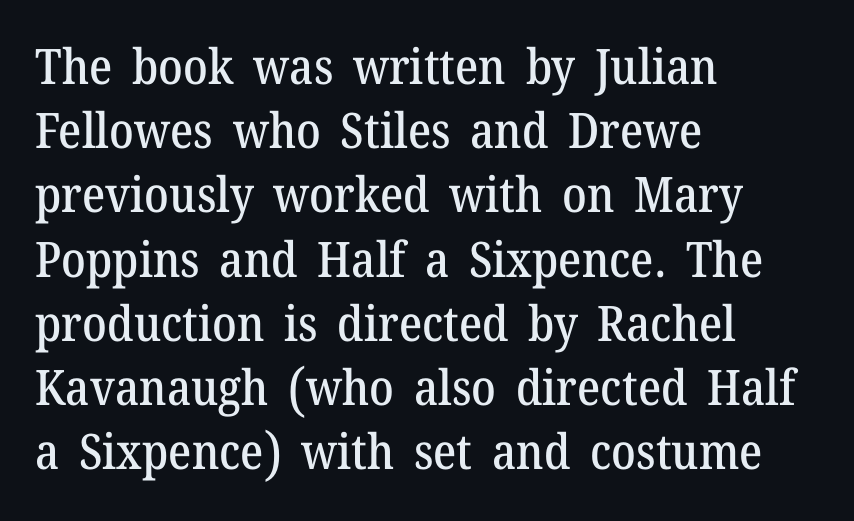
{"serif": "yes", "italic": "no", "width": "normal", "stroke_contrast": "medium", "x_height": "medium", "monospaced": "no", "underline": "no", "align": "left", "line_spacing": "normal", "line_spacing_ratio": 1.31, "letter_spacing": "normal", "letter_spacing_em": 0.0, "glyph_px": 49}
